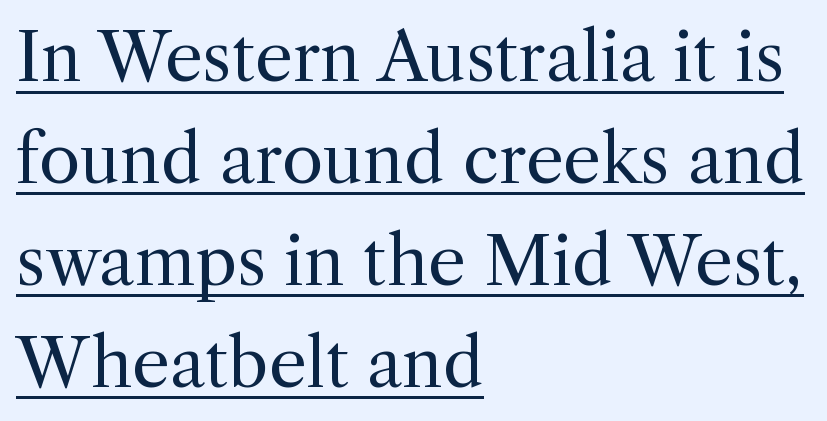
The image shows 67 px regular-weight serif type, upright; set left-aligned, normal line spacing (1.52x), normal letter spacing, underlined; a medium x-height.
